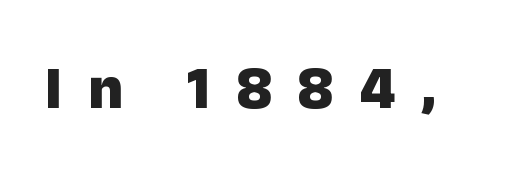
The image shows 61 px heavy sans-serif type, upright; set unusually wide letter spacing (+0.42 em), not underlined; low stroke contrast and a medium x-height.
